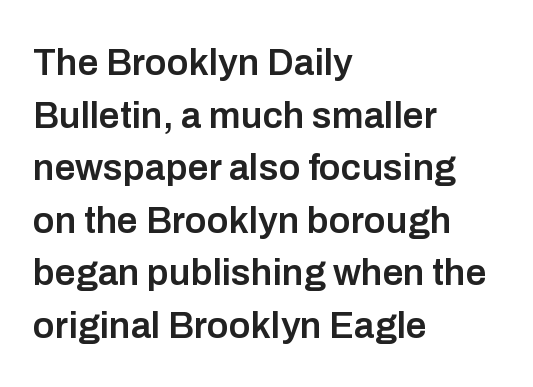
The image shows 37 px semibold sans-serif type, upright; set left-aligned, normal line spacing (1.42x), normal letter spacing, not underlined; low stroke contrast and a medium x-height.
